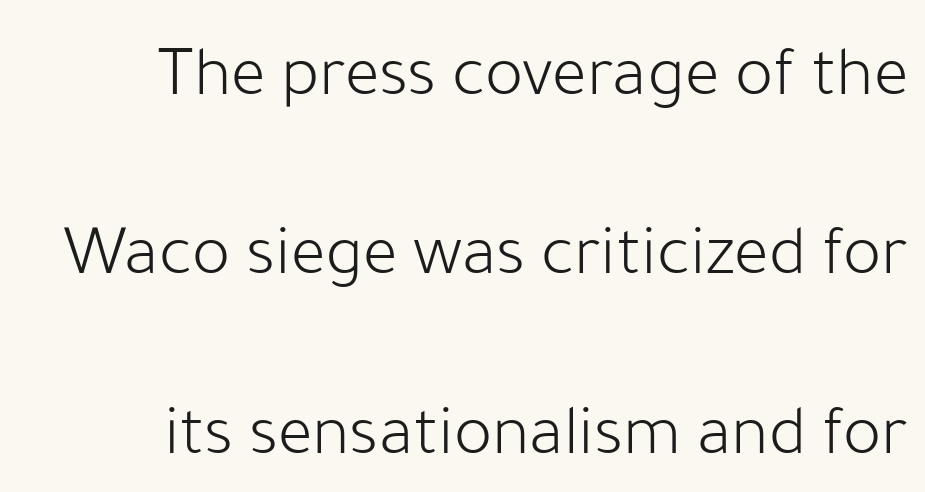
Q: Is the text bold? A: No.
Q: Is the text italic (slanted)? A: No, it is upright.
Q: Is the typeface a serif or a sans-serif typeface? A: Sans-serif.
Q: Is the text underlined? A: No.
Q: How is the paragraph aligned? A: Right-aligned.
Q: Is the spacing between letters normal or unusually wide? A: Normal.
Q: Is the spacing between lines tight, normal or loose? A: Loose.
Q: Width (condensed, normal, or wide)? A: Normal.
Q: Stroke contrast? A: Low.
Q: x-height? A: Medium.
Q: Monospaced? A: No.
